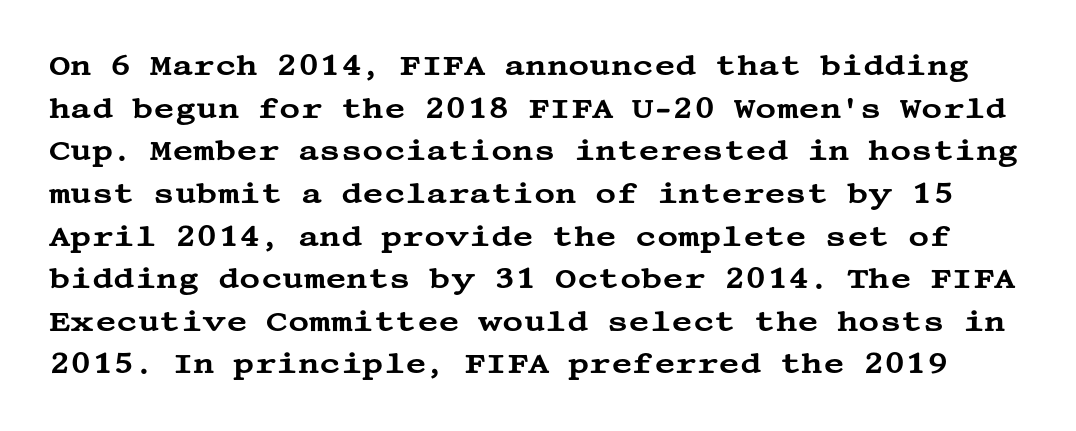
Does the leading feel generous? No, just average. Words appear dense and cohesive because spacing is normal. Unmarked baselines from the first word to the last. Does the type have serifs? Yes, each stem ends in a small foot. When letters stand straight like this, we call the style roman or upright.
